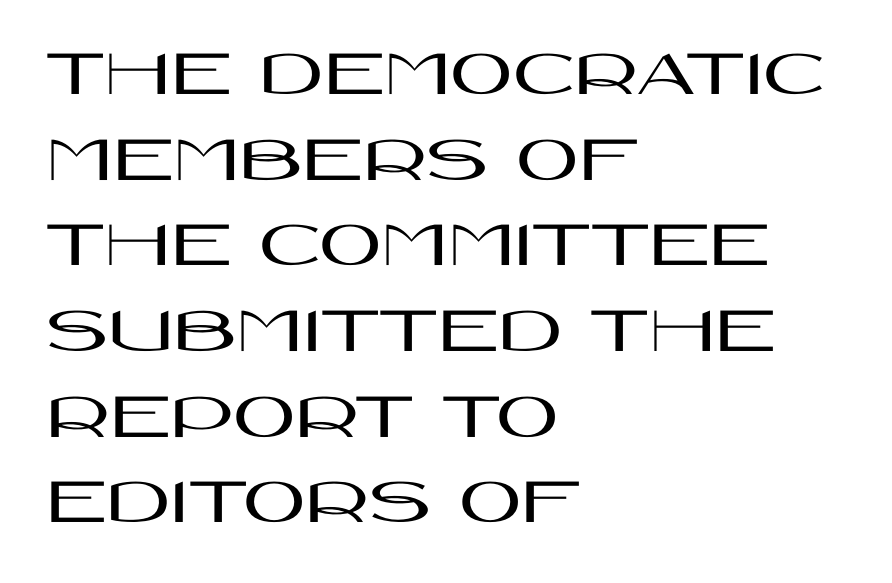
Successive baselines arrive at the customary interval. Descenders hang freely into open space. This sample has the flowing, uneven cadence of proportional lettering. Stroke terminals: plain, sans-serif. The rendering anchors every line to the left-hand side. You can tell it's not italic because the verticals are truly vertical.
